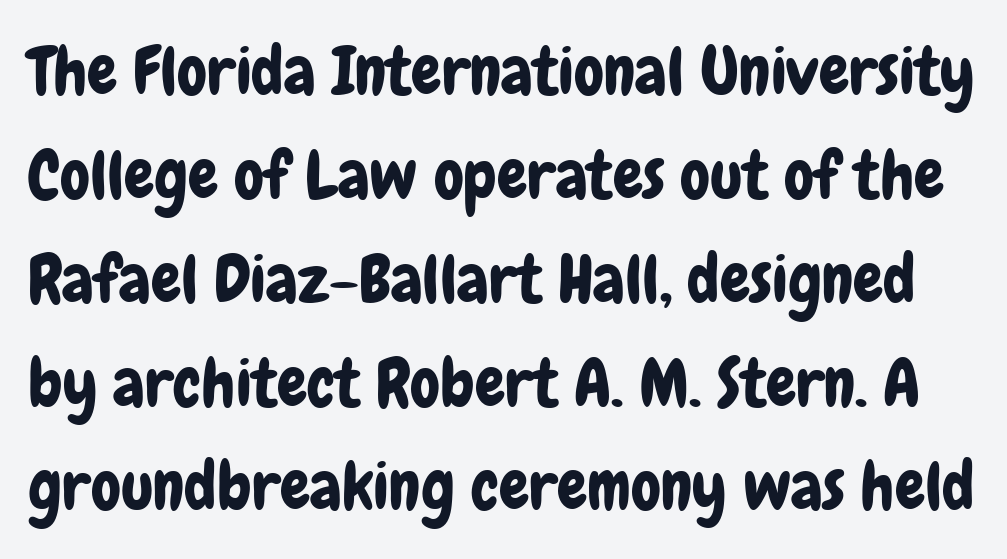
The image shows 67 px condensed sans-serif type, upright; set normal line spacing (1.55x), normal letter spacing, not underlined; low stroke contrast and a medium x-height.
